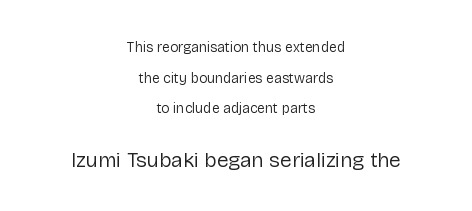
{"italic": "no", "bold": "no", "underline": "no", "align": "center", "line_spacing": "loose", "line_spacing_ratio": 2.19, "letter_spacing": "normal", "letter_spacing_em": 0.0, "larger_block": "second", "size_ratio": 1.5, "glyph_px": 21}
